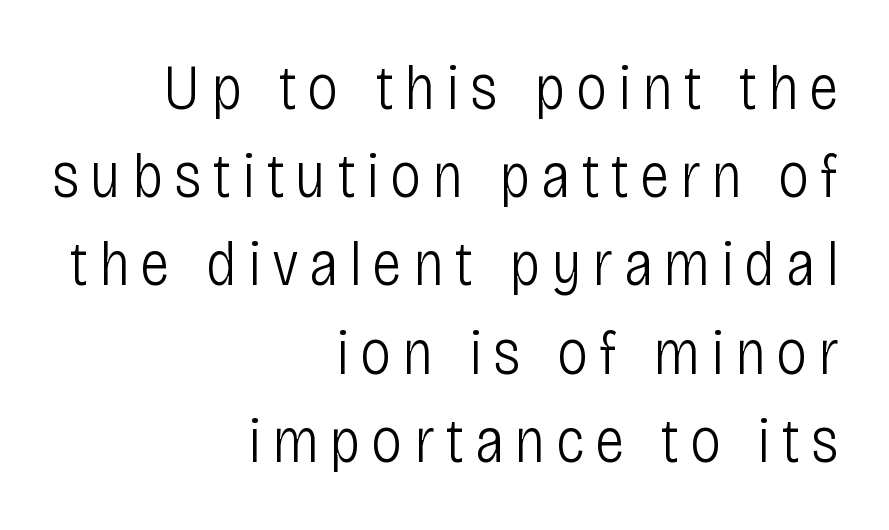
The image shows 63 px light, condensed sans-serif type, upright; set right-aligned, normal line spacing (1.4x), not underlined; low stroke contrast and a large x-height.
